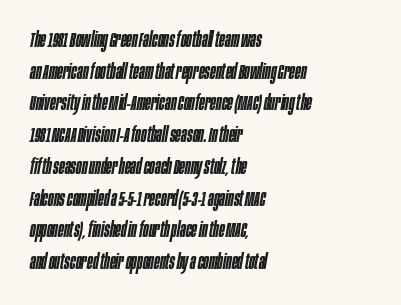
{"italic": "yes", "lean": "right", "slant_degrees": 10, "bold": "semi", "underline": "no", "align": "left", "line_spacing": "normal", "line_spacing_ratio": 1.51, "letter_spacing": "normal", "letter_spacing_em": 0.0, "glyph_px": 21}
